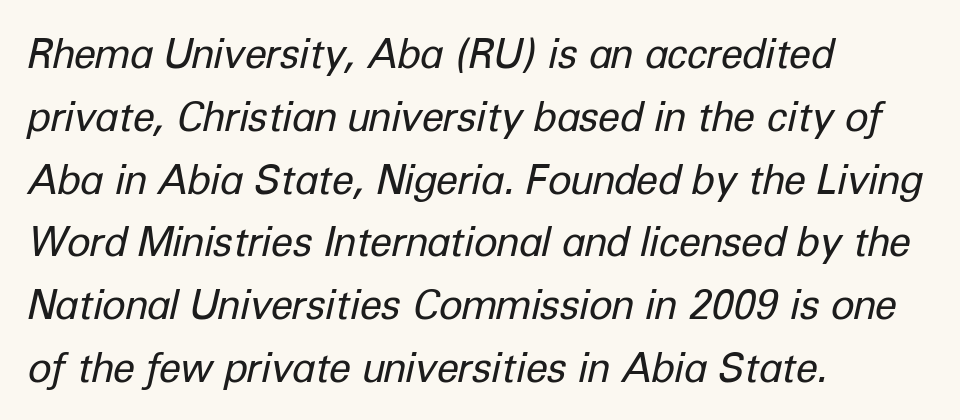
The image shows 40 px regular-weight type, italic (leaning right); set left-aligned, normal line spacing (1.57x), normal letter spacing, not underlined; low stroke contrast and a medium x-height.
